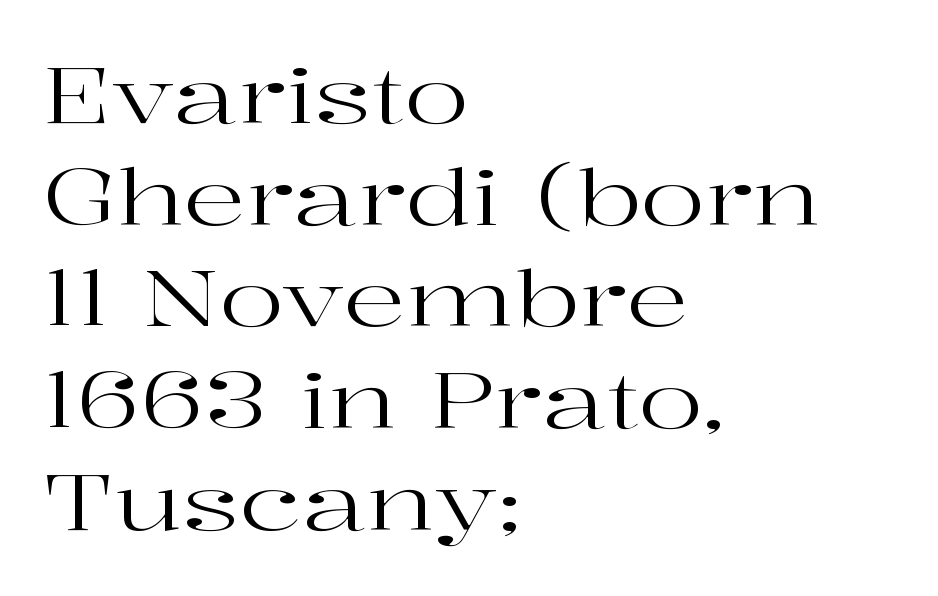
Do the characters align in a grid? No, the font is proportional. The typeface has the unassuming heft of standard copy or less. Unlike italic type, these characters show no tilt at all. Notice how descenders clear the ascenders below comfortably — that's standard leading. To sum up the face: it has serifs. Students, note that the glyphs here touch the page at normal intervals.
